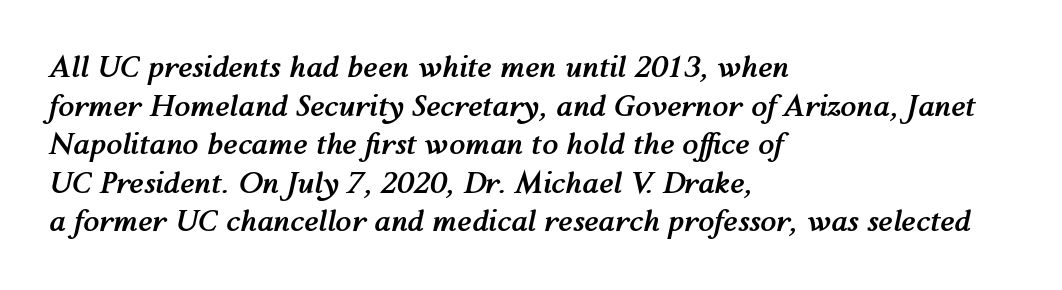
The image shows 29 px semibold type, italic (leaning right); set left-aligned, normal line spacing (1.33x), normal letter spacing, not underlined; medium stroke contrast and a medium x-height.
